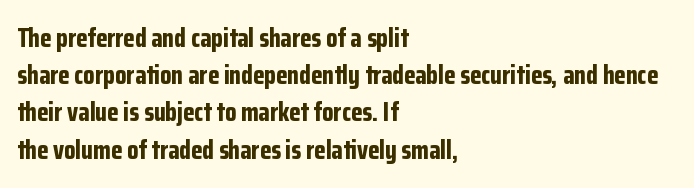
Notice how descenders clear the ascenders below comfortably — that's standard leading. Compared with an ordinary text face, these strokes are far heavier — a full bold. Compared with typical body copy, the letter spacing here is the same. Italic: no, the glyphs are upright roman. The rag falls on the right side of this text block. Descenders hang freely into open space.
